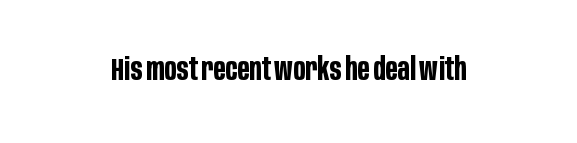
The passage shown is typeset with a sans-serif family. The space beneath each line is pristine and unruled. Posture: straight, roman, zero tilt. No extra tracking has been applied to these lines. Do the characters align in a grid? No, the font is proportional. Compared with an ordinary text face, these strokes are far heavier — a full bold.
